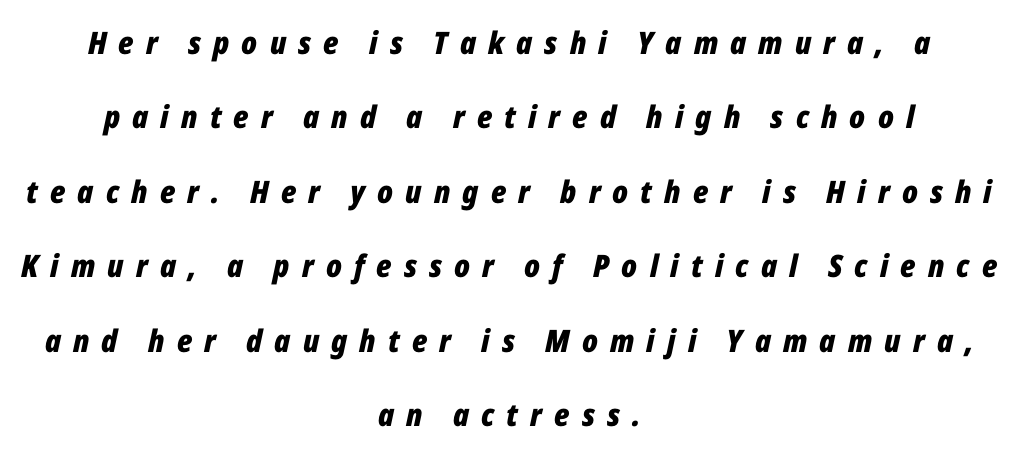
Q: Is the text bold? A: Yes.
Q: Is the text italic (slanted)? A: Yes, it leans right by about 12 degrees.
Q: Is the text underlined? A: No.
Q: How is the paragraph aligned? A: Centered.
Q: Is the spacing between letters normal or unusually wide? A: Unusually wide.
Q: Is the spacing between lines tight, normal or loose? A: Loose.
Q: Width (condensed, normal, or wide)? A: Condensed.
Q: Stroke contrast? A: Low.
Q: x-height? A: Medium.
Q: Monospaced? A: No.
